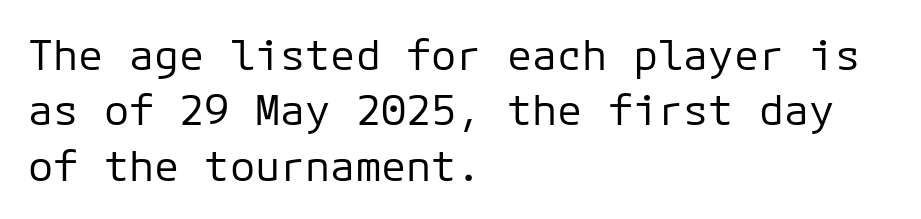
{"serif": "no", "italic": "no", "bold": "no", "weight": "regular", "width": "normal", "stroke_contrast": "low", "x_height": "medium", "monospaced": "yes", "underline": "no", "align": "left", "line_spacing": "normal", "line_spacing_ratio": 1.32, "letter_spacing": "normal", "letter_spacing_em": 0.0, "glyph_px": 42}
